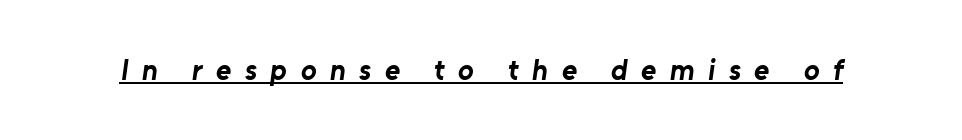
Q: Is the text bold? A: Yes.
Q: Is the typeface a serif or a sans-serif typeface? A: Sans-serif.
Q: Is the text underlined? A: Yes.
Q: Is the spacing between letters normal or unusually wide? A: Unusually wide.
Q: Width (condensed, normal, or wide)? A: Normal.
Q: Stroke contrast? A: Low.
Q: x-height? A: Medium.
Q: Monospaced? A: No.
